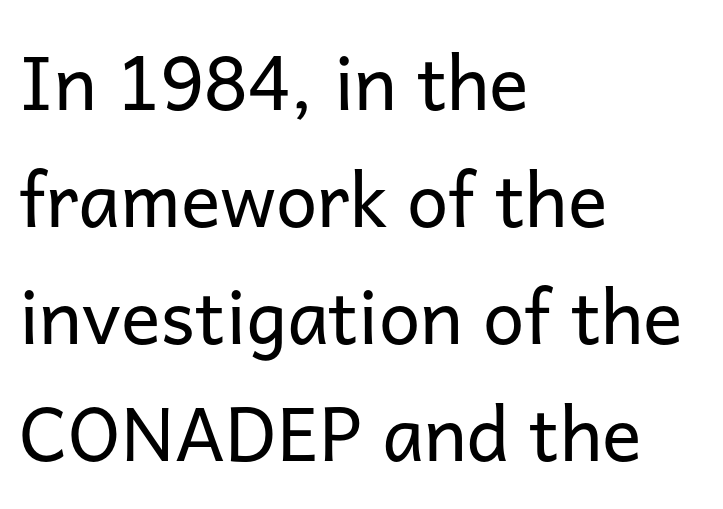
The characters display no serif detailing; their extremities are plain. In terms of letterspacing, this is plain default setting. In terms of posture, this sample is upright. No word sits above an underline. Where is the straight margin? On the left.
